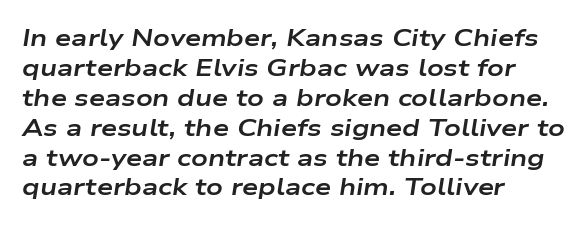
{"italic": "yes", "lean": "right", "slant_degrees": 9, "bold": "yes", "underline": "no", "align": "left", "line_spacing": "normal", "line_spacing_ratio": 1.3, "letter_spacing": "normal", "letter_spacing_em": 0.0, "glyph_px": 23}
